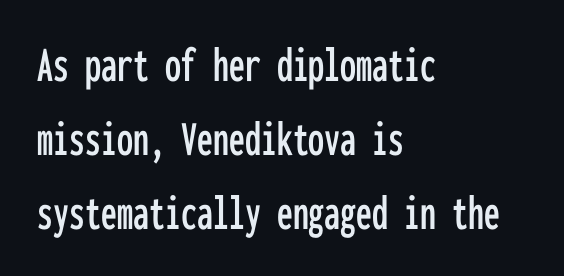
Type without underlining. Stroke terminals: plain, sans-serif. Looks like terminal output: every glyph gets an equal slot. Does extra space separate the letters? No, they use regular spacing. Baseline-to-baseline distance is the conventional proportion of letter height.
